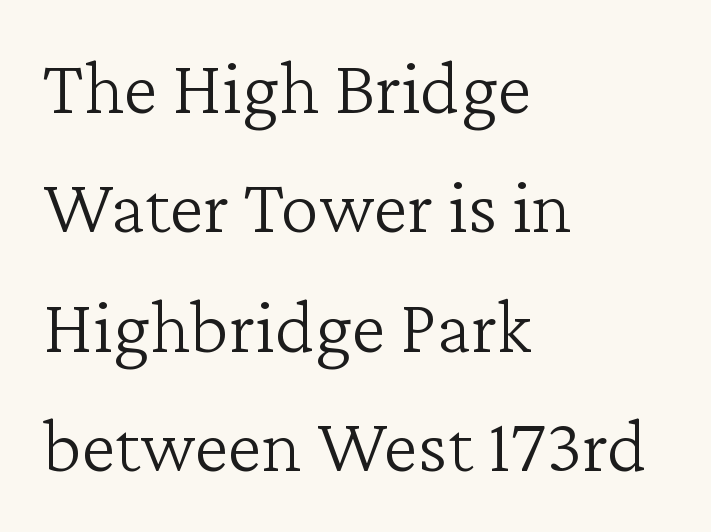
The weight would be labelled regular, book, light, or lighter still. Default kerning and tracking; the words read as compact shapes. Underline: absent. Evenly set lines give the paragraph a standard silhouette.
